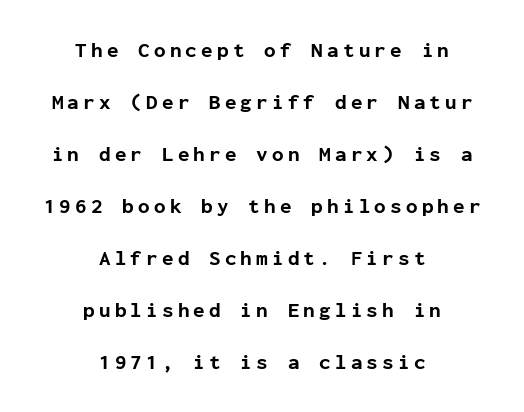
The image shows 21 px bold type, upright; set centered, loose line spacing (2.48x), unusually wide letter spacing (+0.2 em), not underlined.
